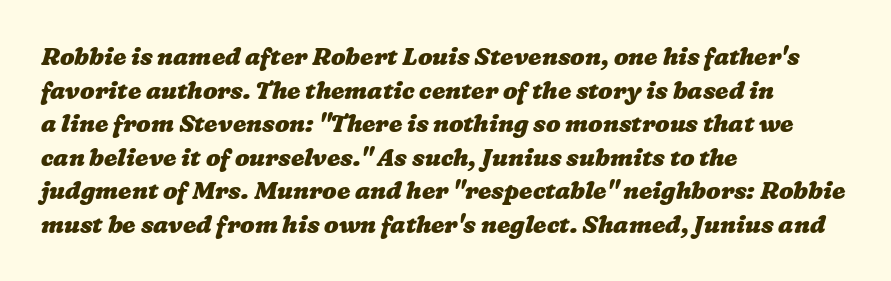
The image shows 24 px bold type; set left-aligned, normal line spacing (1.4x), normal letter spacing, not underlined.
